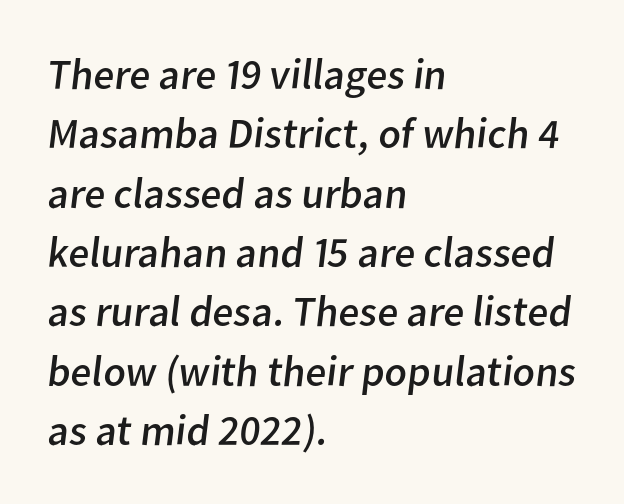
Baseline-to-baseline distance is the conventional proportion of letter height. Type without underlining. Think of a printed novel: that variable character pitch is what you see here. Leftover space on each line is placed entirely after the last word. Font category for this specimen: sans-serif.
